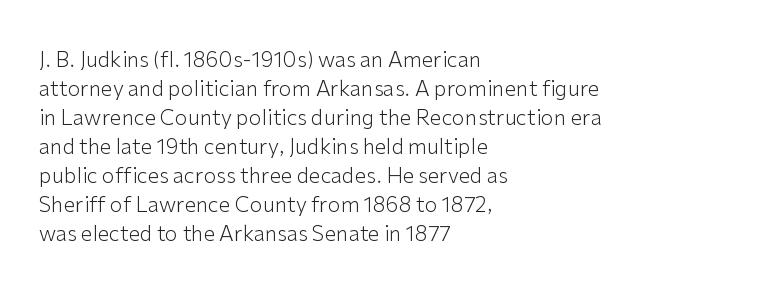
The image shows 21 px text type, upright; set left-aligned, normal line spacing (1.38x), normal letter spacing, not underlined.
